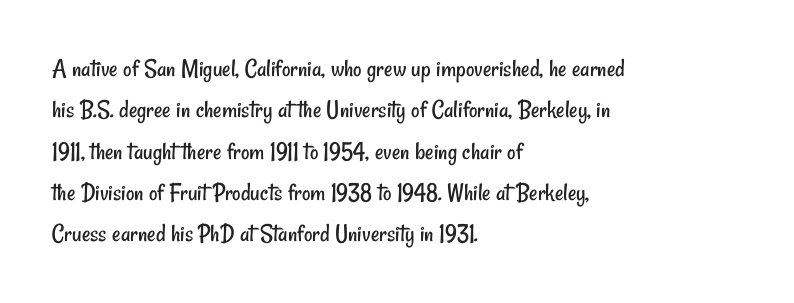
The image shows 26 px text type; set left-aligned, normal line spacing (1.59x), normal letter spacing, not underlined.
